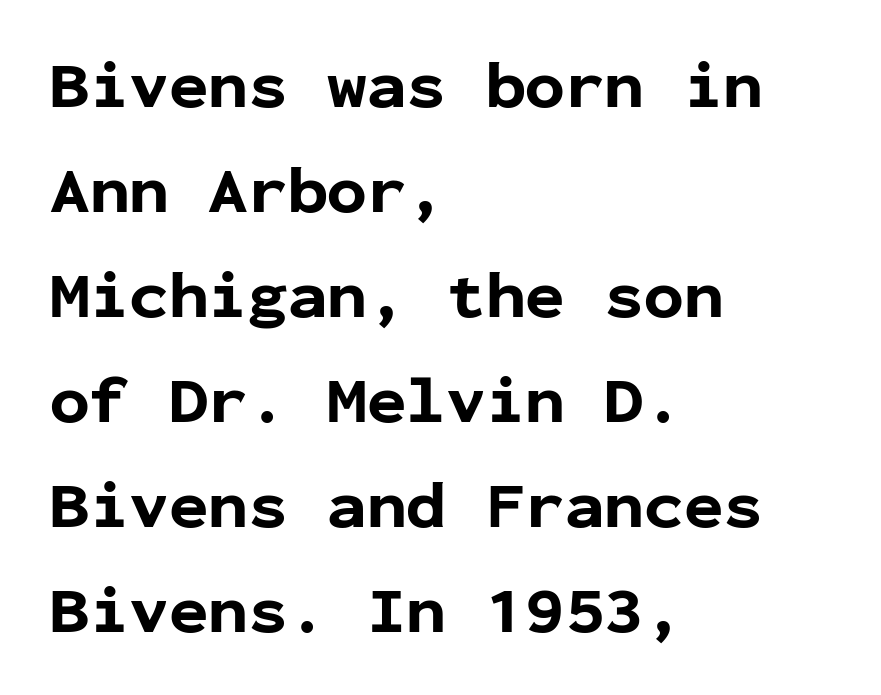
{"serif": "no", "italic": "no", "bold": "yes", "weight": "bold", "width": "normal", "stroke_contrast": "low", "x_height": "medium", "monospaced": "yes", "underline": "no", "align": "left", "line_spacing": "normal", "line_spacing_ratio": 1.59, "letter_spacing": "normal", "letter_spacing_em": 0.0, "glyph_px": 66}
